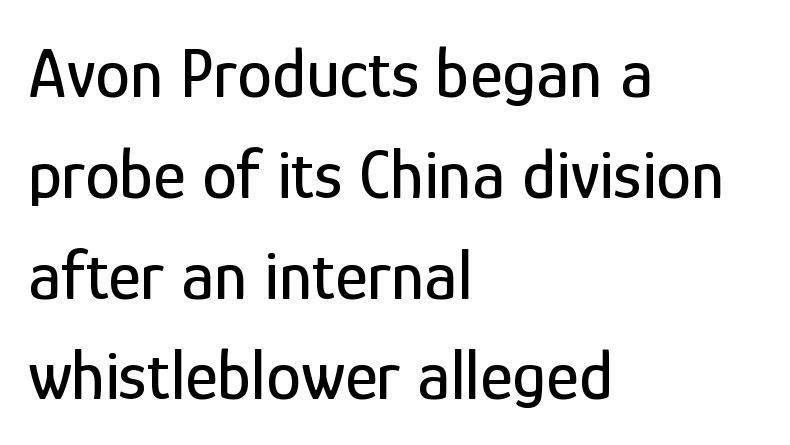
Visually the block forms a straight wall on the left and a jagged coastline on the right. Proportional: the letters do not fall into vertical columns. This rendering leaves character spacing at its baseline value. Each row of text sits above clean, open space. The text was rendered using a sans face with plain stroke endings. Do the letters lean? They stand straight.
